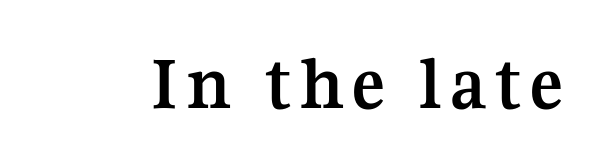
Q: Is the text bold? A: Yes.
Q: Is the text italic (slanted)? A: No, it is upright.
Q: Is the typeface a serif or a sans-serif typeface? A: Serif.
Q: Is the text underlined? A: No.
Q: Width (condensed, normal, or wide)? A: Normal.
Q: Stroke contrast? A: Medium.
Q: x-height? A: Medium.
Q: Monospaced? A: No.
